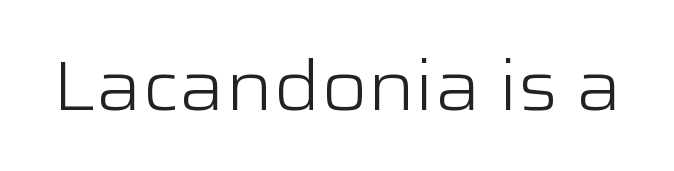
Q: Is the text bold? A: No.
Q: Is the text italic (slanted)? A: No, it is upright.
Q: Is the typeface a serif or a sans-serif typeface? A: Sans-serif.
Q: Is the text underlined? A: No.
Q: Is the spacing between letters normal or unusually wide? A: Normal.
Q: Width (condensed, normal, or wide)? A: Wide.
Q: Stroke contrast? A: Low.
Q: x-height? A: Medium.
Q: Monospaced? A: No.
